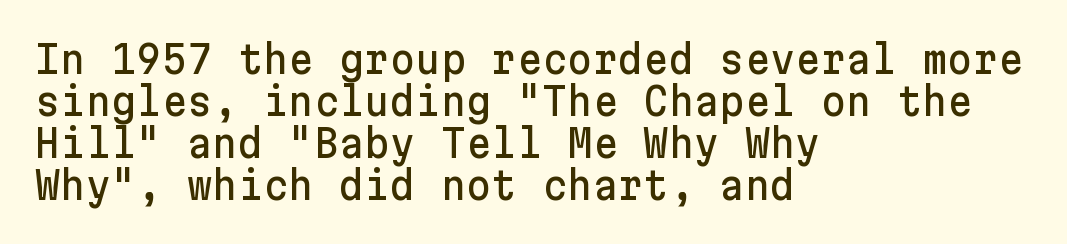
Vertical strokes here are truly vertical. The gaps between neighbouring characters are ordinary and unremarkable. Layout note: lines flush left. Tightly led — the rows are bunched. The characters display no serif detailing; their extremities are plain.
